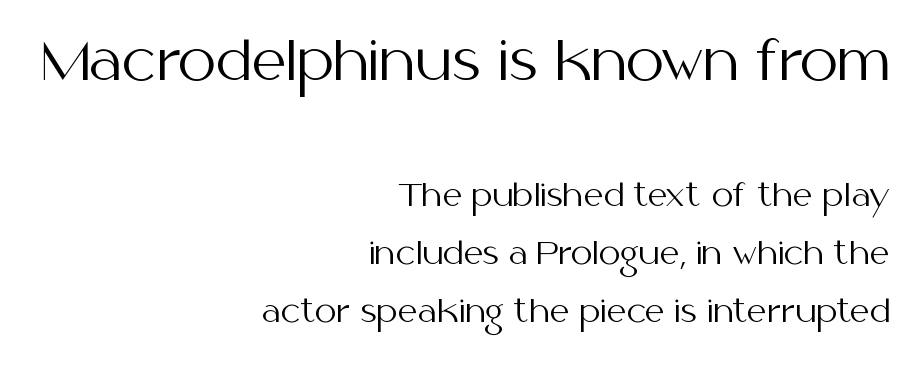
Q: Is the text bold? A: No.
Q: Is the text italic (slanted)? A: No, it is upright.
Q: Is the typeface a serif or a sans-serif typeface? A: Sans-serif.
Q: Is the text underlined? A: No.
Q: How is the paragraph aligned? A: Right-aligned.
Q: Is the spacing between letters normal or unusually wide? A: Normal.
Q: Which block of text is set in a larger size, the first (top) or the second (bottom)? A: The first (top) one.
Q: Width (condensed, normal, or wide)? A: Normal.
Q: Stroke contrast? A: Medium.
Q: x-height? A: Medium.
Q: Monospaced? A: No.
